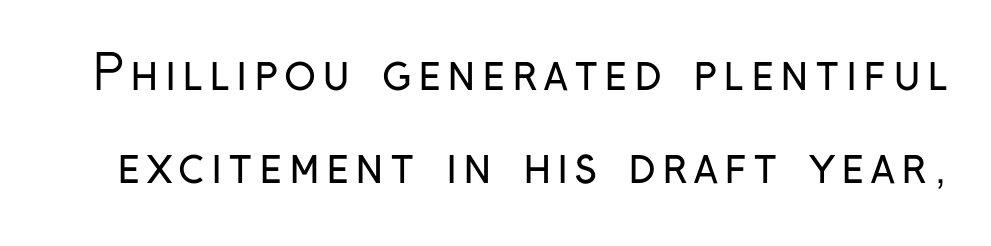
Q: Is the text bold? A: No.
Q: Is the text italic (slanted)? A: No, it is upright.
Q: Is the typeface a serif or a sans-serif typeface? A: Sans-serif.
Q: Is the text underlined? A: No.
Q: Is the spacing between lines tight, normal or loose? A: Loose.
Q: Width (condensed, normal, or wide)? A: Condensed.
Q: Stroke contrast? A: Low.
Q: x-height? A: Medium.
Q: Monospaced? A: No.
